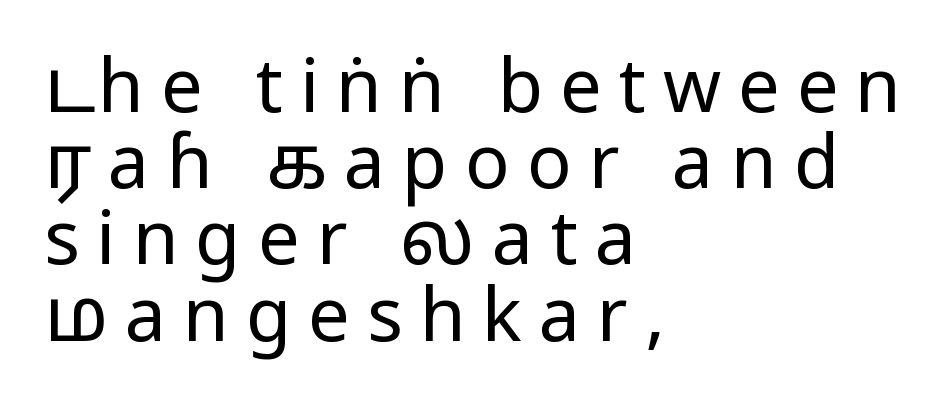
The image shows 74 px regular-weight, condensed sans-serif type, upright; set left-aligned, tight line spacing (1.03x), unusually wide letter spacing (+0.23 em), not underlined; low stroke contrast and a large x-height.
